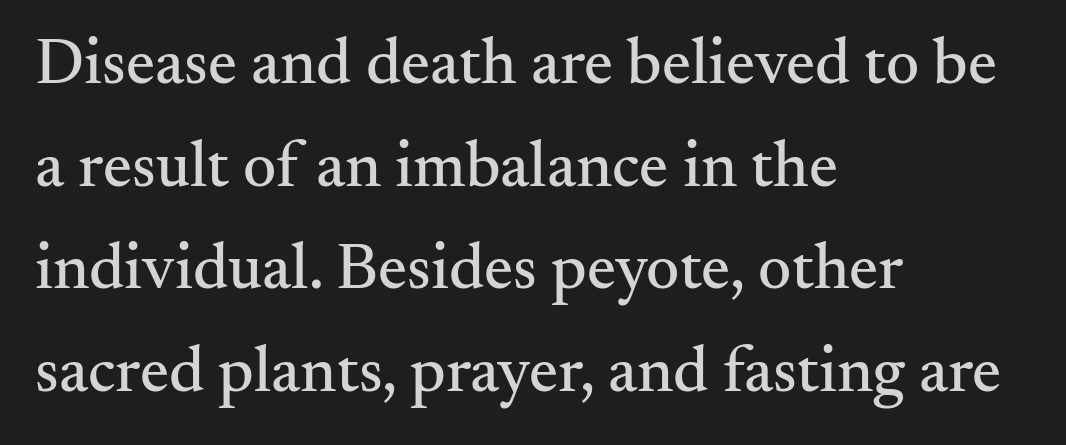
Q: Is the text italic (slanted)? A: No, it is upright.
Q: Is the typeface a serif or a sans-serif typeface? A: Serif.
Q: Is the text underlined? A: No.
Q: How is the paragraph aligned? A: Left-aligned.
Q: Is the spacing between letters normal or unusually wide? A: Normal.
Q: Is the spacing between lines tight, normal or loose? A: Normal.
Q: Width (condensed, normal, or wide)? A: Normal.
Q: Stroke contrast? A: Medium.
Q: x-height? A: Small.
Q: Monospaced? A: No.
